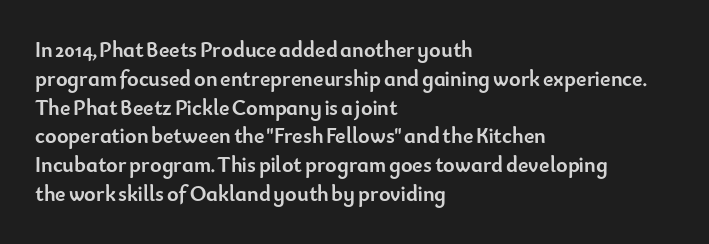
The image shows 22 px bold type, upright; set left-aligned, normal line spacing (1.31x), normal letter spacing, not underlined.
